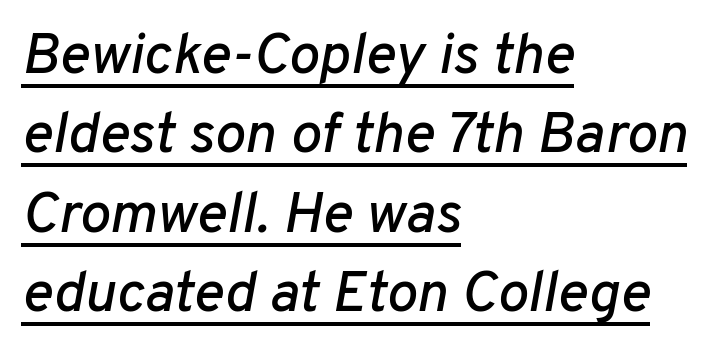
The image shows 58 px text type, italic (leaning right); set left-aligned, normal line spacing (1.37x), normal letter spacing, underlined; low stroke contrast and a medium x-height.
